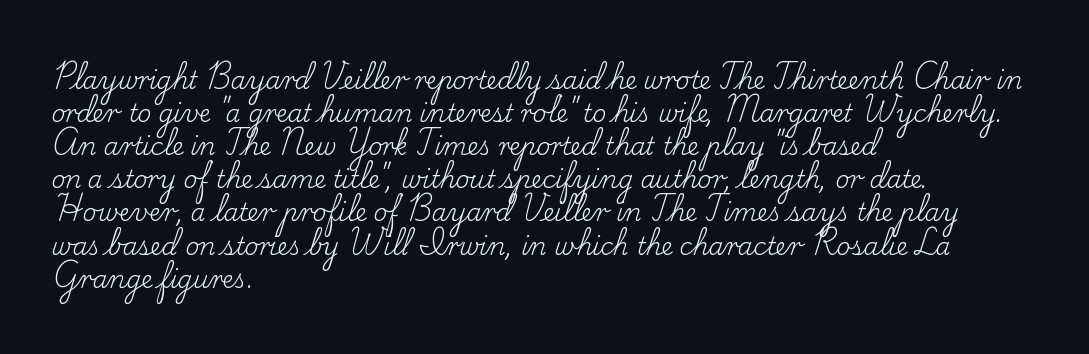
{"bold": "no", "underline": "no", "align": "left", "line_spacing": "normal", "line_spacing_ratio": 1.38, "letter_spacing": "normal", "letter_spacing_em": 0.0, "glyph_px": 24}
